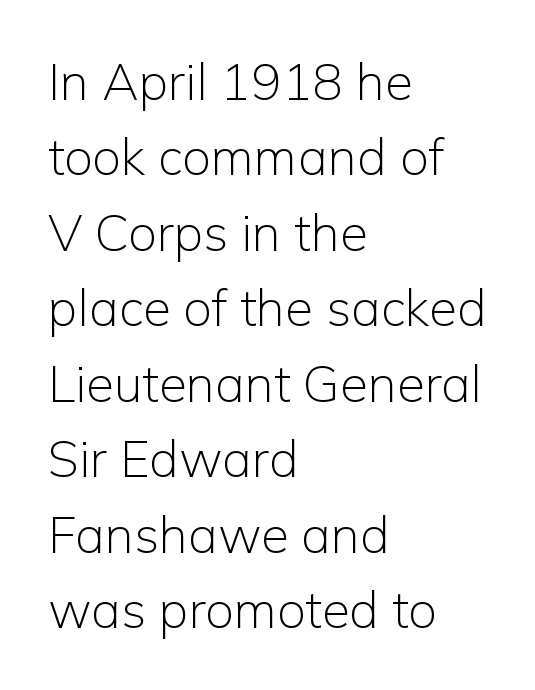
It's the straight-up-and-down kind of type. Layout note: lines flush left. The typesetting does not lean heavy: it is not bold. One glance says typical: line gaps are just what's usual. Standard letterfit; no display-style spreading of the glyphs. A bare baseline throughout the passage.
